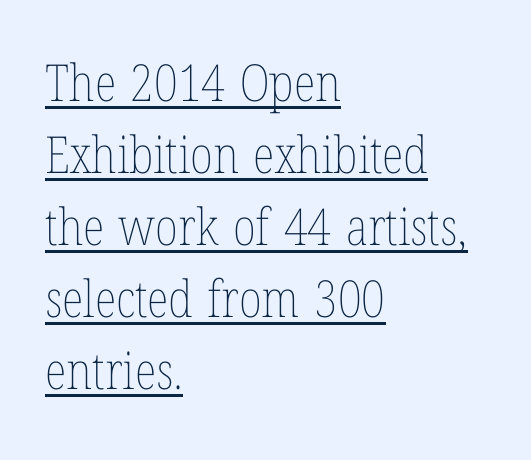
{"italic": "no", "bold": "no", "weight": "thin", "width": "condensed", "stroke_contrast": "low", "x_height": "medium", "monospaced": "no", "underline": "yes", "align": "left", "line_spacing": "normal", "line_spacing_ratio": 1.41, "letter_spacing": "normal", "letter_spacing_em": 0.0, "glyph_px": 51}
